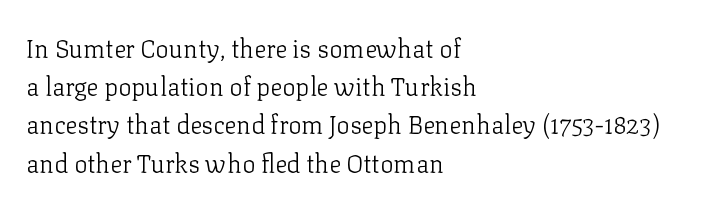
{"italic": "no", "bold": "no", "underline": "no", "align": "left", "line_spacing": "normal", "line_spacing_ratio": 1.53, "letter_spacing": "normal", "letter_spacing_em": 0.0, "glyph_px": 25}
